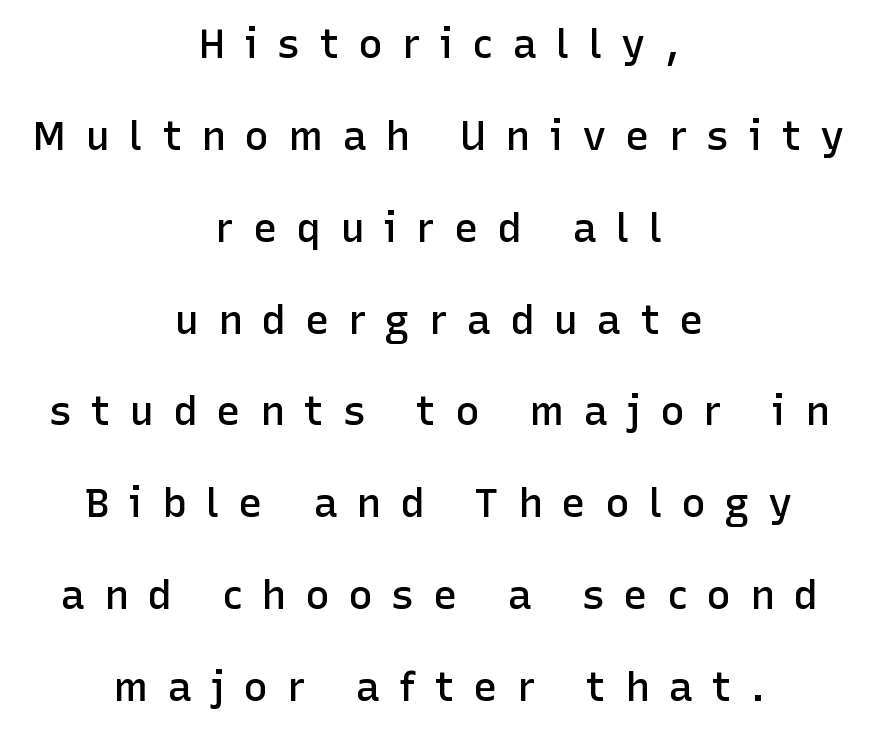
Q: Is the text bold? A: Semi-bold.
Q: Is the text italic (slanted)? A: No, it is upright.
Q: Is the typeface a serif or a sans-serif typeface? A: Sans-serif.
Q: Is the text underlined? A: No.
Q: How is the paragraph aligned? A: Centered.
Q: Is the spacing between letters normal or unusually wide? A: Unusually wide.
Q: Is the spacing between lines tight, normal or loose? A: Loose.
Q: Width (condensed, normal, or wide)? A: Normal.
Q: Stroke contrast? A: Low.
Q: x-height? A: Medium.
Q: Monospaced? A: No.
